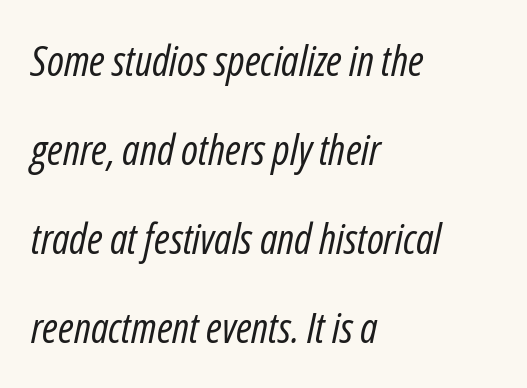
The image shows 42 px regular-weight, condensed type, italic (leaning right); set left-aligned, loose line spacing (2.12x), normal letter spacing, not underlined; low stroke contrast and a medium x-height.
